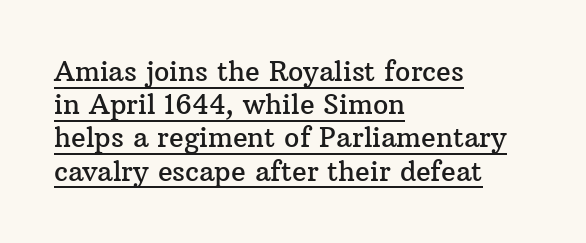
The image shows 27 px text type, upright; set left-aligned, line spacing 1.23x, normal letter spacing, underlined.
